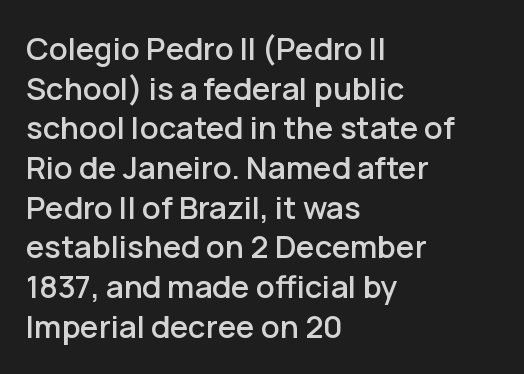
The image shows 31 px sans-serif type, upright; set left-aligned, normal line spacing (1.28x), normal letter spacing, not underlined; low stroke contrast and a medium x-height.
